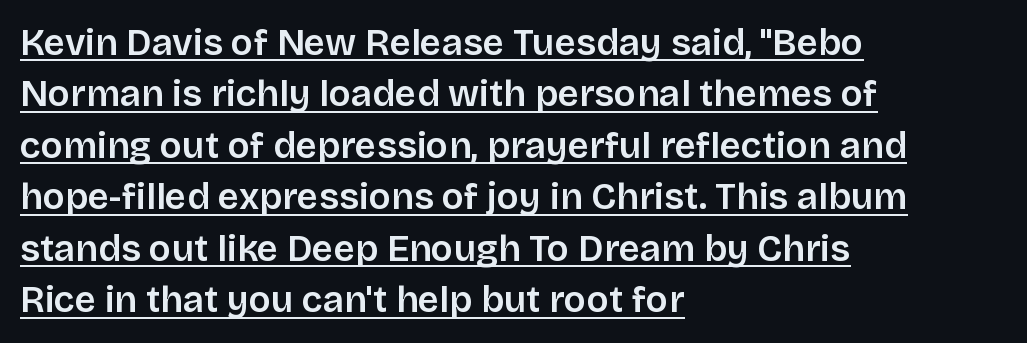
Check where the strokes stop: nothing finishes them off — pure sans. No italicization has been applied; the sample stays upright. Looks like someone drew a line under every word here. You could not count columns in this text — the font is proportionally spaced.
